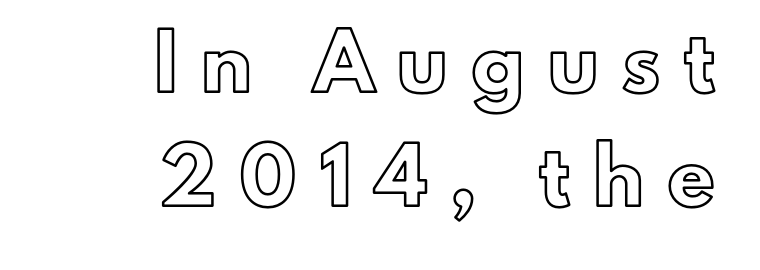
Display-style spreading of the glyphs; the letterfit is very open. Think of a printed novel: that variable character pitch is what you see here. The typesetter chose a ragged-left arrangement here. The lettering holds an erect, upright posture throughout.
